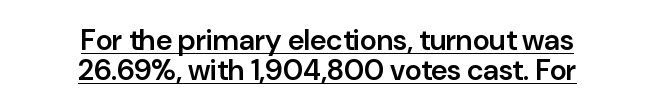
{"serif": "no", "italic": "no", "bold": "semi", "weight": "semibold", "width": "normal", "stroke_contrast": "low", "x_height": "medium", "monospaced": "no", "underline": "yes", "align": "center", "line_spacing": "tight", "line_spacing_ratio": 1.04, "letter_spacing": "normal", "letter_spacing_em": 0.0, "glyph_px": 29}
